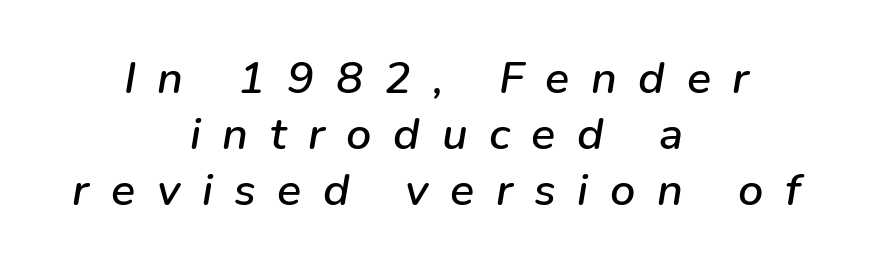
{"italic": "yes", "lean": "right", "slant_degrees": 9, "width": "normal", "stroke_contrast": "low", "x_height": "medium", "monospaced": "no", "underline": "no", "align": "center", "line_spacing": "normal", "line_spacing_ratio": 1.25, "letter_spacing": "wide", "letter_spacing_em": 0.48, "glyph_px": 45}
